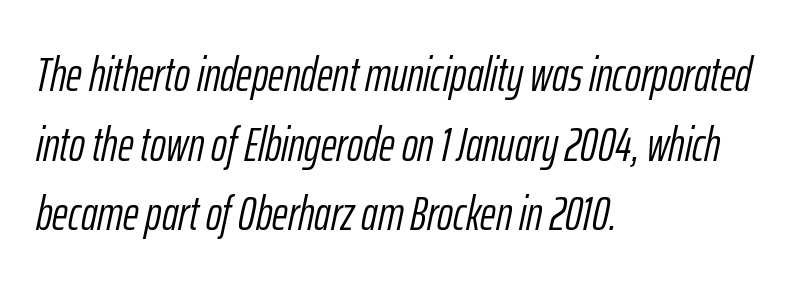
The image shows 48 px light, condensed type, italic (leaning right); set left-aligned, normal line spacing (1.45x), normal letter spacing, not underlined; low stroke contrast and a medium x-height.
